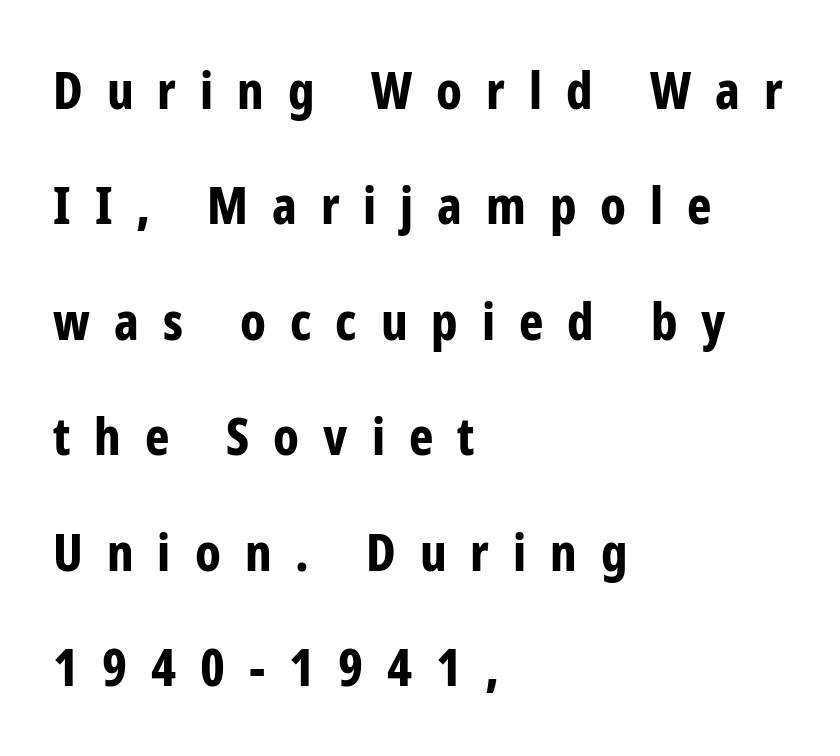
The image shows 52 px bold, condensed sans-serif type, upright; set left-aligned, loose line spacing (2.22x), unusually wide letter spacing (+0.46 em), not underlined; low stroke contrast and a medium x-height.
